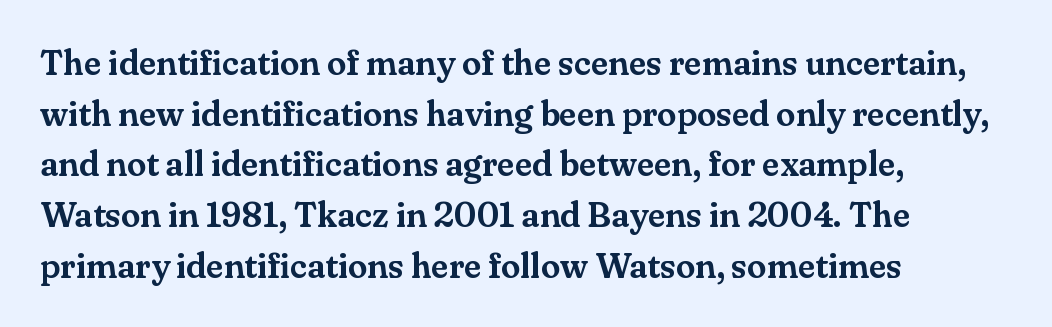
The image shows 35 px serif type, upright; set left-aligned, normal line spacing (1.45x), normal letter spacing, not underlined; medium stroke contrast and a small x-height.
